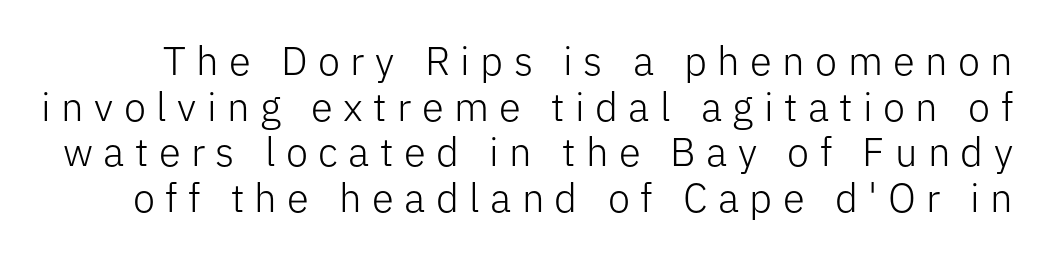
Q: Is the text bold? A: No.
Q: Is the text italic (slanted)? A: No, it is upright.
Q: Is the typeface a serif or a sans-serif typeface? A: Sans-serif.
Q: Is the text underlined? A: No.
Q: Is the spacing between letters normal or unusually wide? A: Unusually wide.
Q: Is the spacing between lines tight, normal or loose? A: Tight.
Q: Width (condensed, normal, or wide)? A: Normal.
Q: Stroke contrast? A: Low.
Q: x-height? A: Medium.
Q: Monospaced? A: No.
